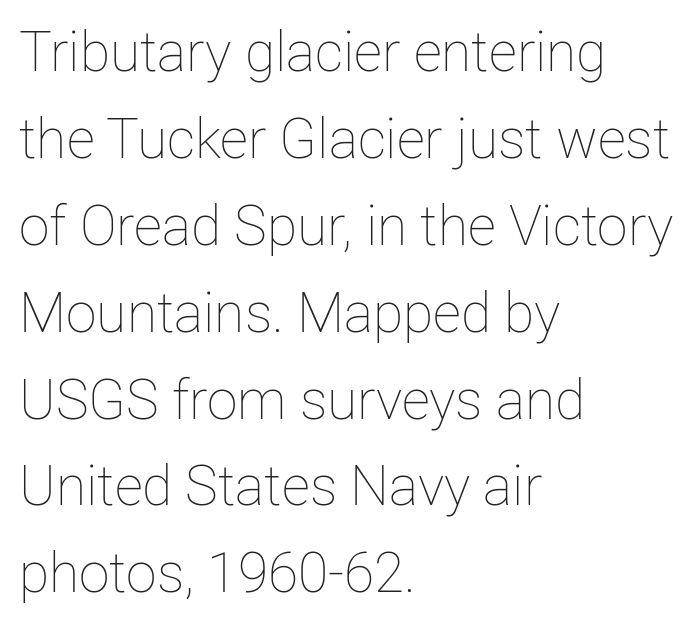
The image shows 55 px thin type, upright; set left-aligned, normal line spacing (1.58x), normal letter spacing, not underlined; low stroke contrast and a medium x-height.
